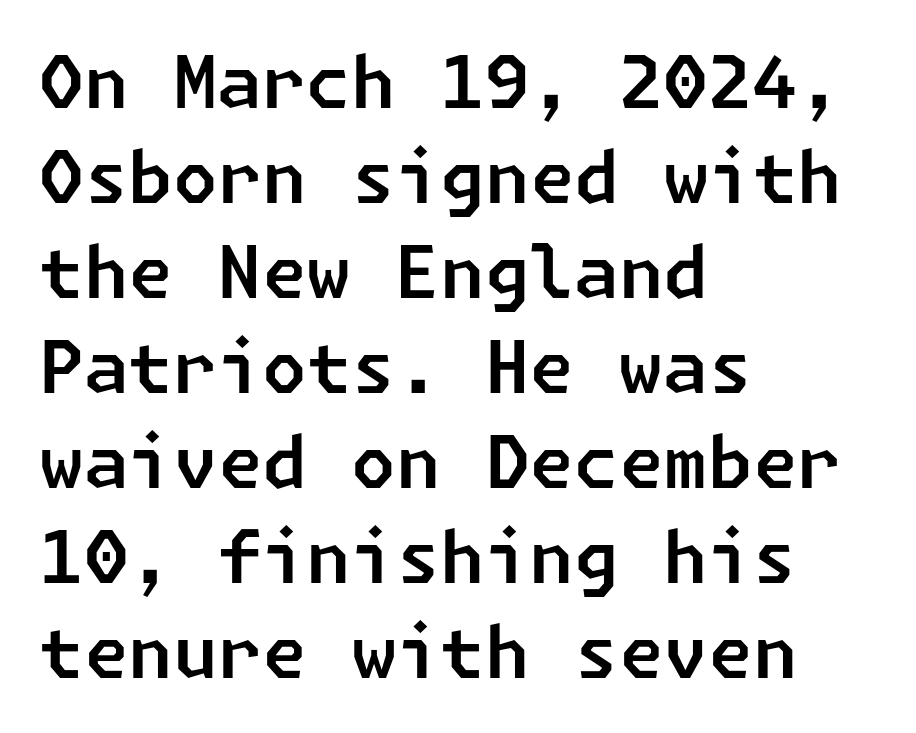
Q: Is the typeface a serif or a sans-serif typeface? A: Sans-serif.
Q: Is the text underlined? A: No.
Q: How is the paragraph aligned? A: Left-aligned.
Q: Is the spacing between letters normal or unusually wide? A: Normal.
Q: Is the spacing between lines tight, normal or loose? A: Normal.
Q: Width (condensed, normal, or wide)? A: Normal.
Q: Stroke contrast? A: Low.
Q: x-height? A: Medium.
